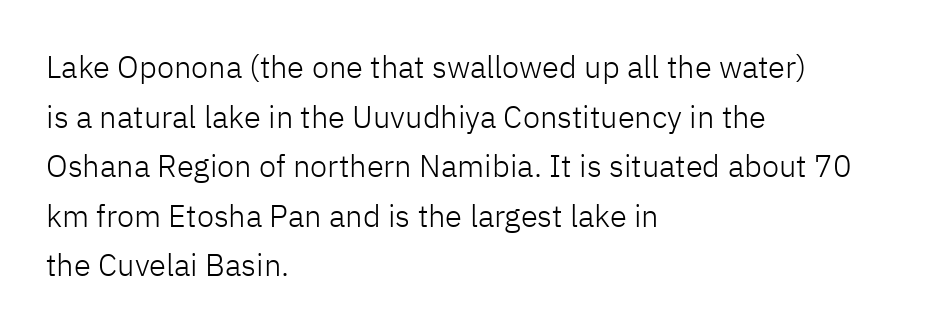
The image shows 31 px light sans-serif type, upright; set left-aligned, normal line spacing (1.6x), normal letter spacing, not underlined; low stroke contrast and a medium x-height.
